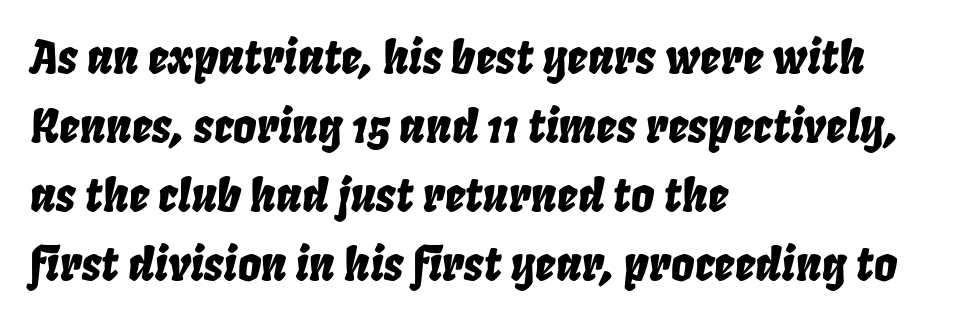
A clean baseline with only descenders dipping below it. Do the characters align in a grid? No, the font is proportional. Compared with typical body copy, the letter spacing here is the same. Teacher's note: observe the even left margin — that is flush-left alignment. The block of text has a typical density, with ordinary space between rows. Designer's note — italics engaged.
